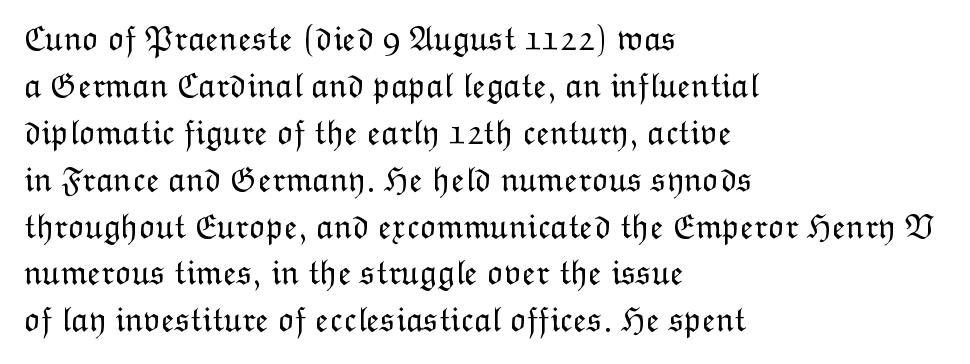
The image shows 35 px light type, upright; set left-aligned, normal line spacing (1.34x), normal letter spacing, not underlined; low stroke contrast and a medium x-height.
